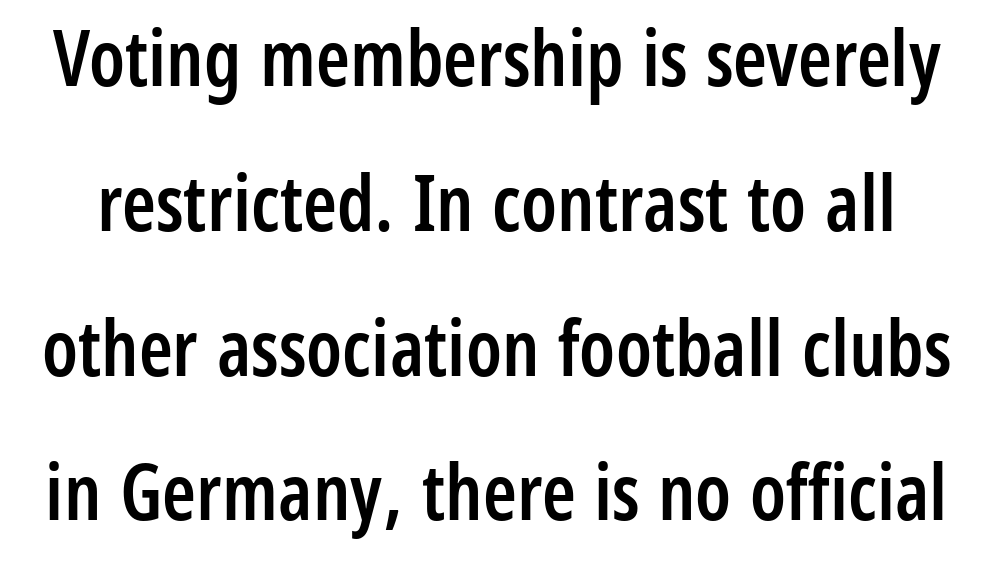
Q: Is the text bold? A: Semi-bold.
Q: Is the text italic (slanted)? A: No, it is upright.
Q: Is the typeface a serif or a sans-serif typeface? A: Sans-serif.
Q: Is the text underlined? A: No.
Q: Is the spacing between letters normal or unusually wide? A: Normal.
Q: Width (condensed, normal, or wide)? A: Condensed.
Q: Stroke contrast? A: Low.
Q: x-height? A: Medium.
Q: Monospaced? A: No.
